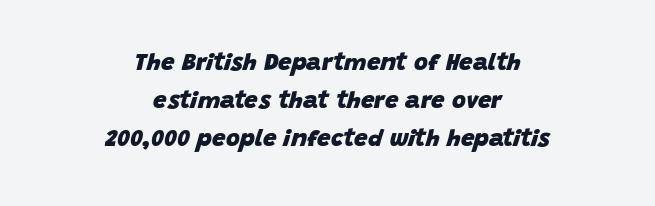
{"italic": "yes", "lean": "right", "slant_degrees": 15, "bold": "yes", "underline": "no", "align": "center", "line_spacing": "normal", "line_spacing_ratio": 1.59, "letter_spacing": "normal", "letter_spacing_em": 0.0, "glyph_px": 24}
